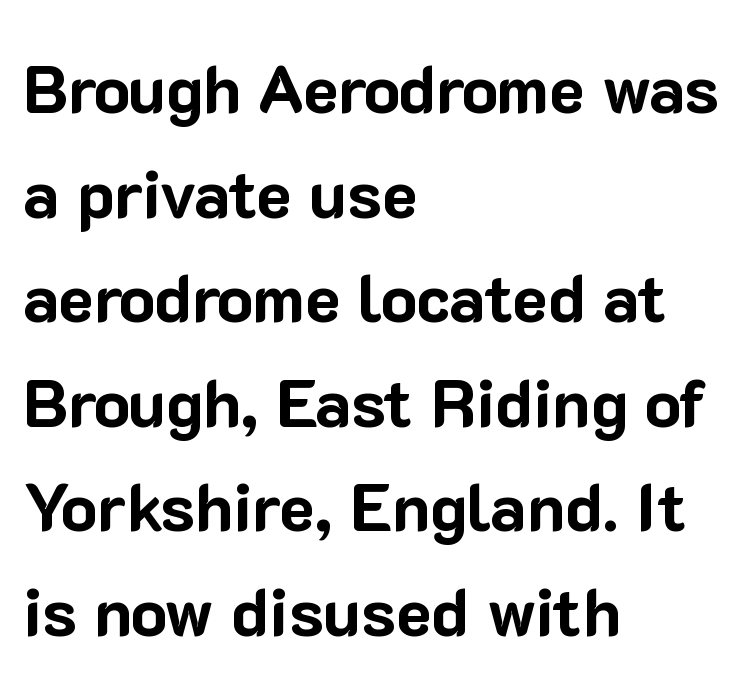
{"serif": "no", "italic": "no", "bold": "yes", "weight": "bold", "width": "normal", "stroke_contrast": "low", "x_height": "medium", "monospaced": "no", "underline": "no", "align": "left", "line_spacing": "normal", "line_spacing_ratio": 1.56, "letter_spacing": "normal", "letter_spacing_em": 0.0, "glyph_px": 67}
